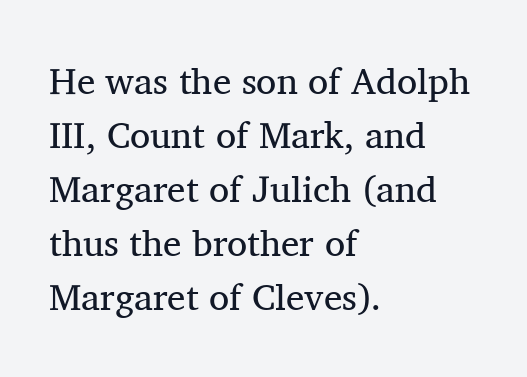
Q: Is the text bold? A: No.
Q: Is the text italic (slanted)? A: No, it is upright.
Q: Is the typeface a serif or a sans-serif typeface? A: Serif.
Q: Is the text underlined? A: No.
Q: How is the paragraph aligned? A: Left-aligned.
Q: Is the spacing between letters normal or unusually wide? A: Normal.
Q: Is the spacing between lines tight, normal or loose? A: Normal.
Q: Width (condensed, normal, or wide)? A: Normal.
Q: Stroke contrast? A: Medium.
Q: x-height? A: Medium.
Q: Monospaced? A: No.
